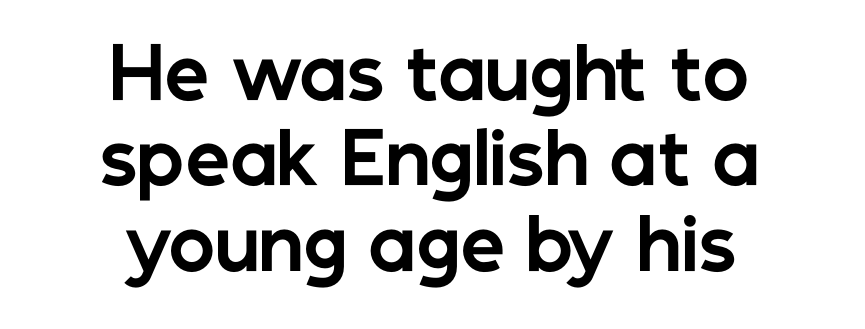
Q: Is the text bold? A: Yes.
Q: Is the text italic (slanted)? A: No, it is upright.
Q: Is the typeface a serif or a sans-serif typeface? A: Sans-serif.
Q: Is the text underlined? A: No.
Q: How is the paragraph aligned? A: Centered.
Q: Is the spacing between letters normal or unusually wide? A: Normal.
Q: Width (condensed, normal, or wide)? A: Normal.
Q: Stroke contrast? A: Low.
Q: x-height? A: Medium.
Q: Monospaced? A: No.
